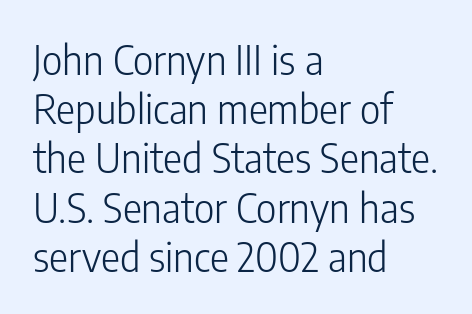
{"serif": "no", "italic": "no", "bold": "no", "weight": "light", "width": "condensed", "stroke_contrast": "low", "x_height": "medium", "monospaced": "no", "underline": "no", "align": "left", "line_spacing_ratio": 1.23, "letter_spacing": "normal", "letter_spacing_em": 0.0, "glyph_px": 40}
